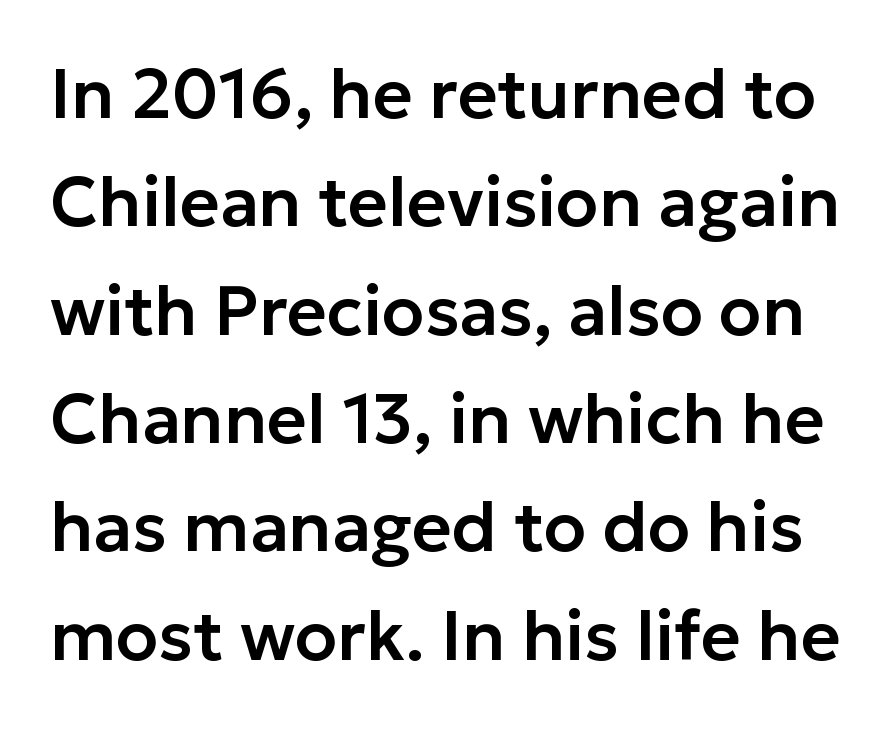
{"serif": "no", "italic": "no", "width": "normal", "stroke_contrast": "low", "x_height": "medium", "monospaced": "no", "underline": "no", "line_spacing": "normal", "line_spacing_ratio": 1.57, "letter_spacing": "normal", "letter_spacing_em": 0.0, "glyph_px": 69}
